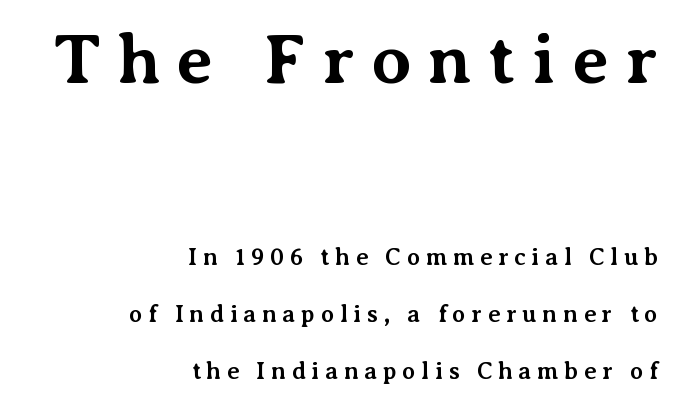
{"serif": "yes", "italic": "no", "bold": "yes", "weight": "bold", "width": "normal", "stroke_contrast": "medium", "x_height": "medium", "monospaced": "no", "underline": "no", "align": "right", "line_spacing": "loose", "line_spacing_ratio": 2.36, "letter_spacing": "wide", "letter_spacing_em": 0.23, "larger_block": "first", "size_ratio": 2.96, "glyph_px": 71}
